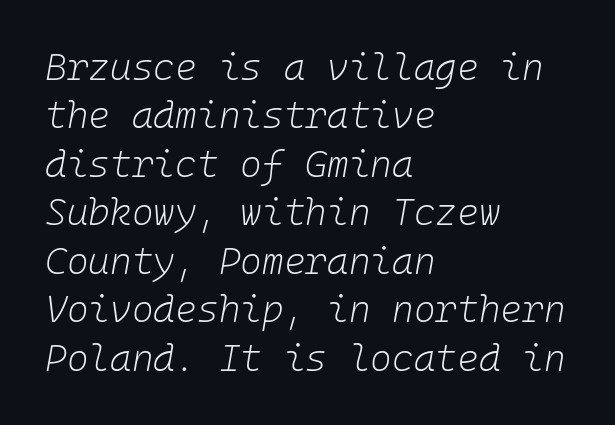
The image shows 37 px light type, italic (leaning right), monospaced; set left-aligned, normal line spacing (1.31x), normal letter spacing, not underlined; low stroke contrast and a medium x-height.
